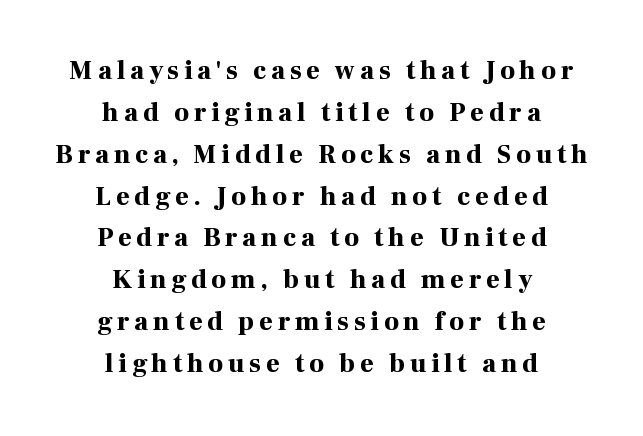
Q: Is the text bold? A: Yes.
Q: Is the text italic (slanted)? A: No, it is upright.
Q: Is the text underlined? A: No.
Q: How is the paragraph aligned? A: Centered.
Q: Is the spacing between lines tight, normal or loose? A: Normal.
